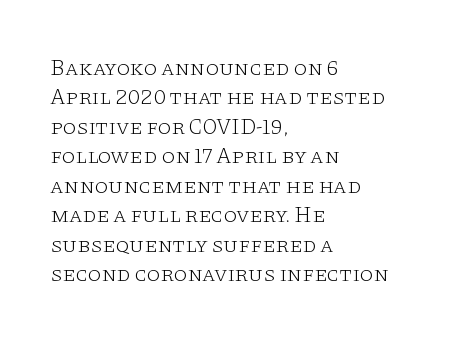
{"italic": "no", "bold": "no", "underline": "no", "align": "left", "line_spacing": "normal", "line_spacing_ratio": 1.34, "letter_spacing": "normal", "letter_spacing_em": 0.0, "glyph_px": 22}
